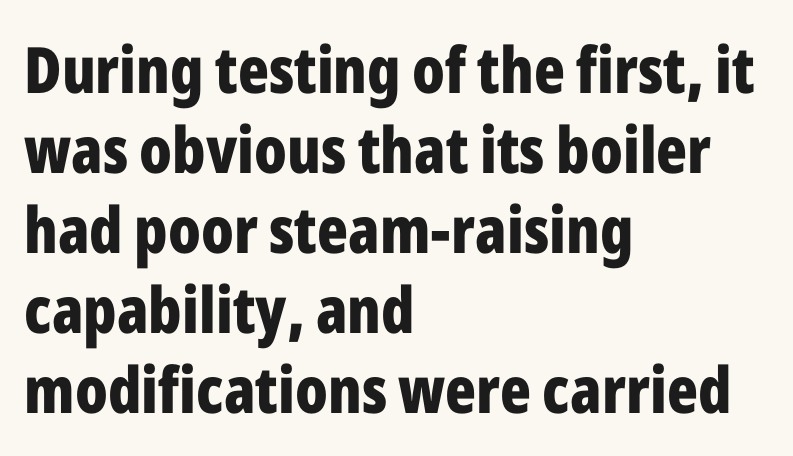
Q: Is the text bold? A: Yes.
Q: Is the text italic (slanted)? A: No, it is upright.
Q: Is the typeface a serif or a sans-serif typeface? A: Sans-serif.
Q: Is the text underlined? A: No.
Q: How is the paragraph aligned? A: Left-aligned.
Q: Is the spacing between letters normal or unusually wide? A: Normal.
Q: Is the spacing between lines tight, normal or loose? A: Normal.
Q: Width (condensed, normal, or wide)? A: Condensed.
Q: Stroke contrast? A: Low.
Q: x-height? A: Medium.
Q: Monospaced? A: No.
